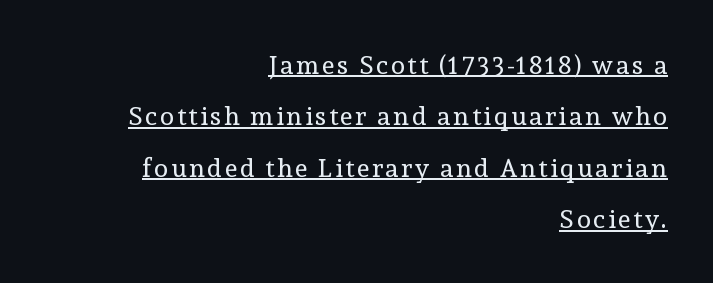
The image shows 26 px text type, upright; set right-aligned, loose line spacing (1.98x), underlined.
